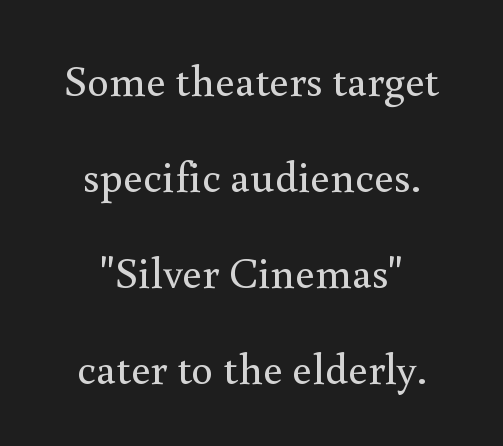
{"serif": "yes", "italic": "no", "bold": "no", "weight": "regular", "width": "normal", "x_height": "small", "monospaced": "no", "underline": "no", "align": "center", "line_spacing": "loose", "line_spacing_ratio": 2.18, "letter_spacing": "normal", "letter_spacing_em": 0.0, "glyph_px": 44}
